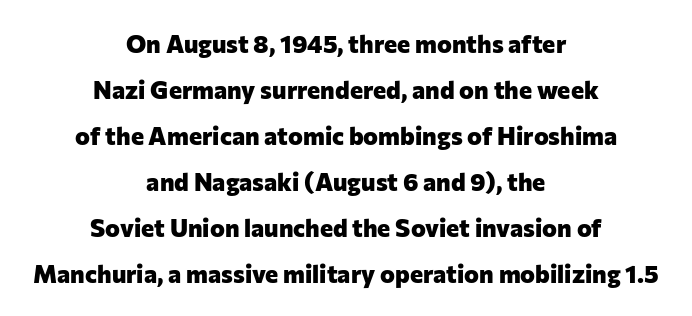
{"italic": "no", "bold": "yes", "underline": "no", "align": "center", "line_spacing_ratio": 1.84, "letter_spacing": "normal", "letter_spacing_em": 0.0, "glyph_px": 25}
